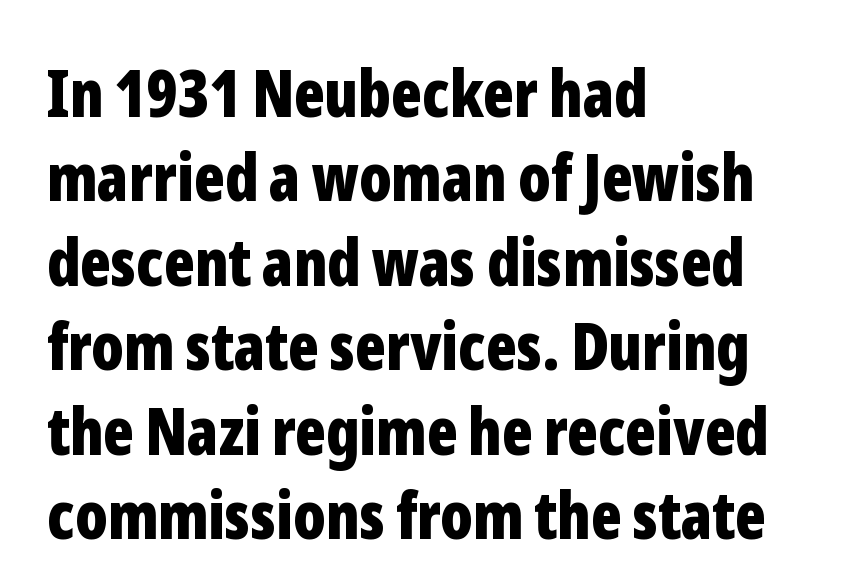
Quick note: interline space is typical. Is this a sans? Yes — the strokes have no serifs. The gap between lines stays unmarked. Casual observation: everything's shoved over to the left. The lettering stays uniformly vertical, giving the passage a roman look.
